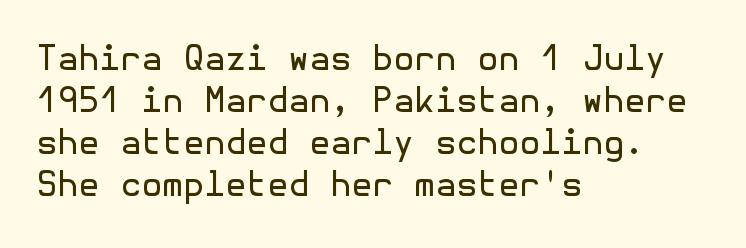
{"serif": "no", "italic": "no", "bold": "no", "weight": "regular", "width": "normal", "x_height": "medium", "underline": "no", "align": "left", "line_spacing_ratio": 1.24, "letter_spacing": "normal", "letter_spacing_em": 0.0, "glyph_px": 34}
